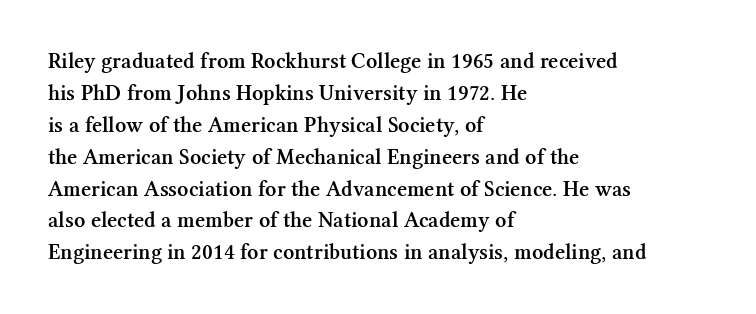
The image shows 22 px text type, upright; set left-aligned, normal line spacing (1.45x), normal letter spacing, not underlined.
